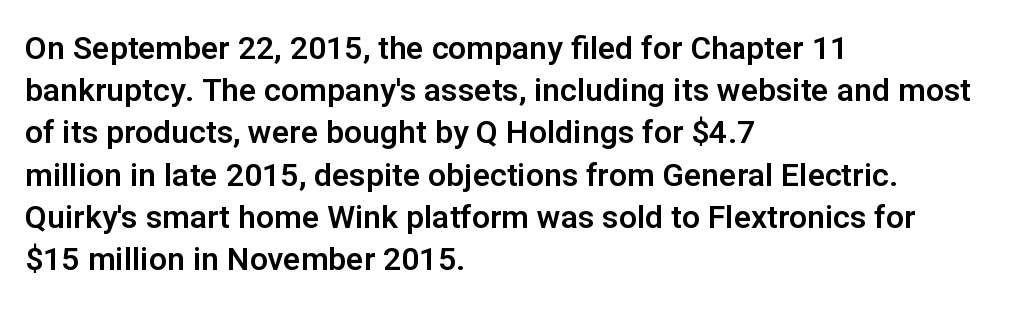
The image shows 32 px sans-serif type, upright; set left-aligned, normal line spacing (1.32x), normal letter spacing, not underlined; low stroke contrast and a medium x-height.
